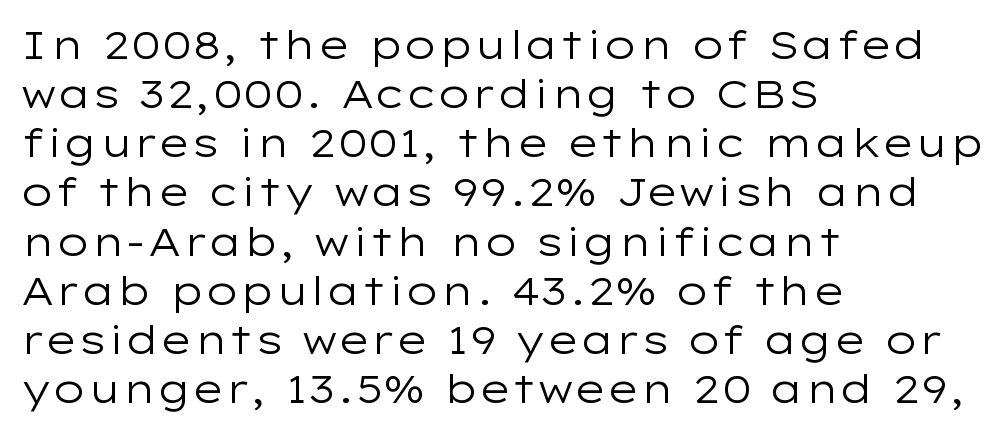
{"serif": "no", "italic": "no", "bold": "no", "weight": "regular", "width": "wide", "stroke_contrast": "low", "x_height": "medium", "monospaced": "no", "underline": "no", "align": "left", "line_spacing": "normal", "line_spacing_ratio": 1.26, "letter_spacing": "normal", "letter_spacing_em": 0.0, "glyph_px": 39}
